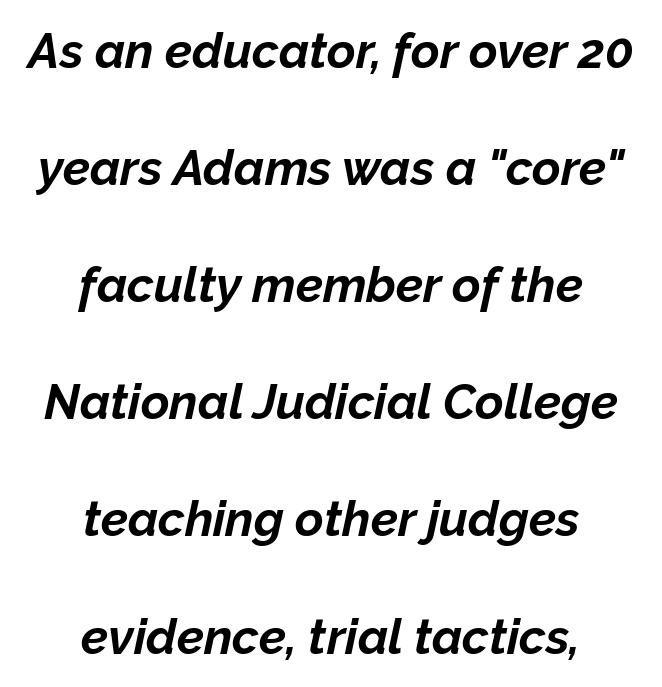
Q: Is the text bold? A: Yes.
Q: Is the text italic (slanted)? A: Yes, it leans right by about 12 degrees.
Q: Is the text underlined? A: No.
Q: How is the paragraph aligned? A: Centered.
Q: Is the spacing between letters normal or unusually wide? A: Normal.
Q: Is the spacing between lines tight, normal or loose? A: Loose.
Q: Width (condensed, normal, or wide)? A: Normal.
Q: Stroke contrast? A: Low.
Q: x-height? A: Medium.
Q: Monospaced? A: No.
